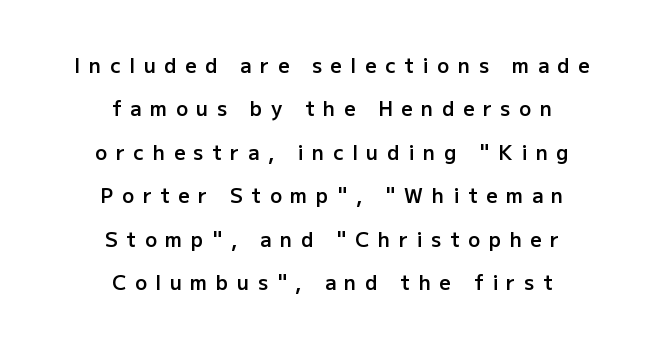
The image shows 20 px text type, upright; set centered, loose line spacing (2.17x), unusually wide letter spacing (+0.43 em), not underlined.
